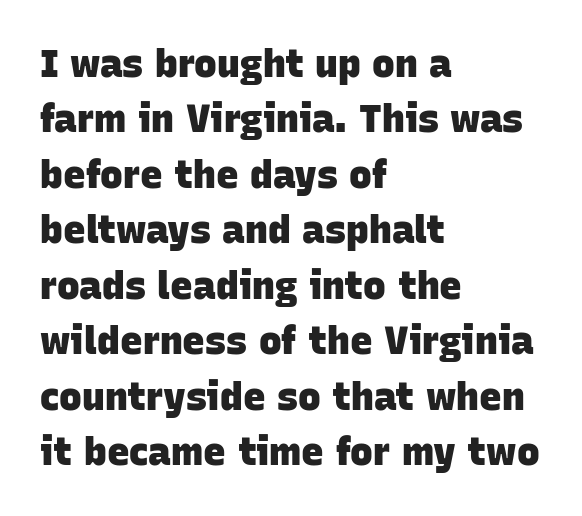
Chunky letters — that's bold for sure. Vertical spacing — default. The zone under the glyphs is completely vacant. The type family on display is of the sans-serif kind. Short and long lines alike share a common starting point at left. The passage shown is typed in a proportional face where columns would drift.
